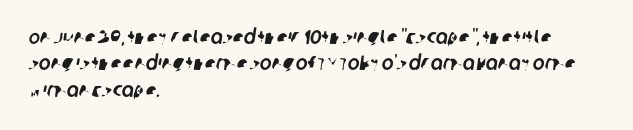
{"underline": "no", "align": "left", "line_spacing": "normal", "line_spacing_ratio": 1.32, "letter_spacing": "normal", "letter_spacing_em": 0.0, "glyph_px": 20}
